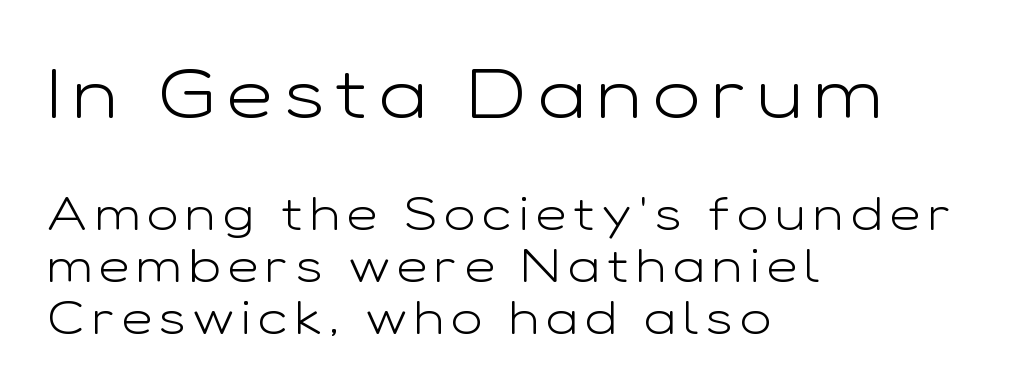
{"serif": "no", "italic": "no", "bold": "no", "weight": "light", "width": "wide", "stroke_contrast": "low", "x_height": "medium", "monospaced": "no", "underline": "no", "align": "left", "line_spacing": "tight", "line_spacing_ratio": 1.11, "larger_block": "first", "size_ratio": 1.51, "glyph_px": 71}
